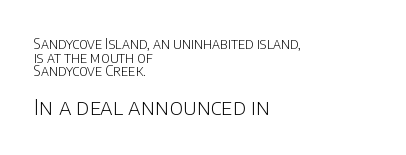
The image shows 22 px text type, upright; set left-aligned, tight line spacing (0.97x), normal letter spacing, not underlined; the second (bottom) block is 1.57x larger.
